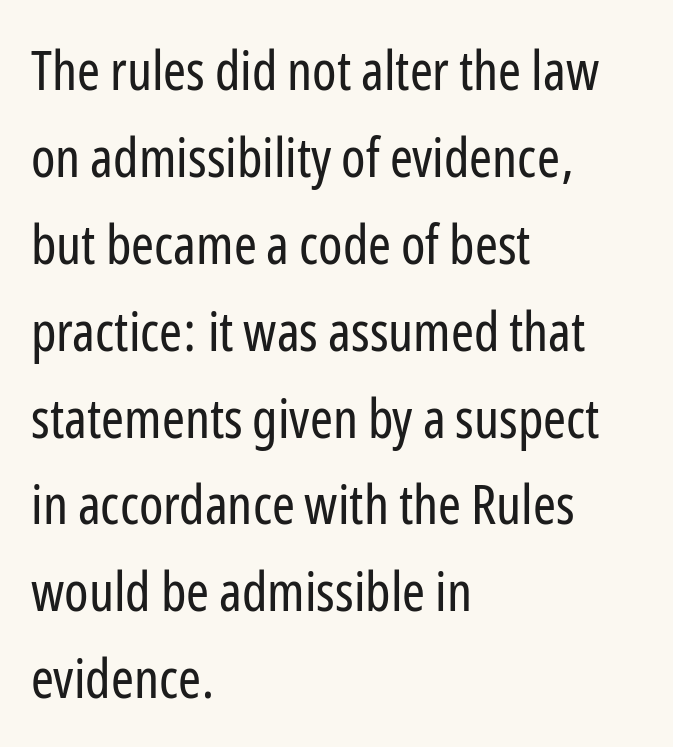
Q: Is the text bold? A: No.
Q: Is the text italic (slanted)? A: No, it is upright.
Q: Is the typeface a serif or a sans-serif typeface? A: Sans-serif.
Q: Is the text underlined? A: No.
Q: How is the paragraph aligned? A: Left-aligned.
Q: Is the spacing between letters normal or unusually wide? A: Normal.
Q: Is the spacing between lines tight, normal or loose? A: Normal.
Q: Width (condensed, normal, or wide)? A: Condensed.
Q: Stroke contrast? A: Low.
Q: x-height? A: Medium.
Q: Monospaced? A: No.
